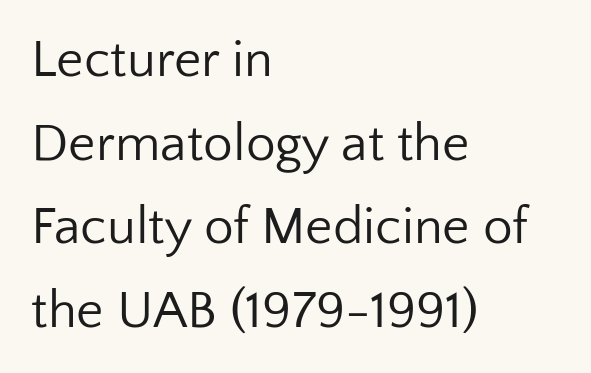
{"serif": "no", "italic": "no", "bold": "no", "weight": "regular", "width": "normal", "stroke_contrast": "low", "x_height": "medium", "monospaced": "no", "underline": "no", "align": "left", "line_spacing": "normal", "line_spacing_ratio": 1.58, "letter_spacing": "normal", "letter_spacing_em": 0.0, "glyph_px": 53}
